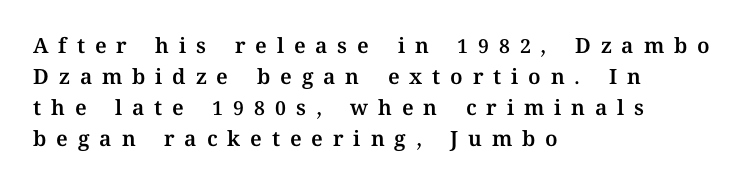
The image shows 21 px text type, upright; set left-aligned, normal line spacing (1.48x), unusually wide letter spacing (+0.47 em), not underlined.
